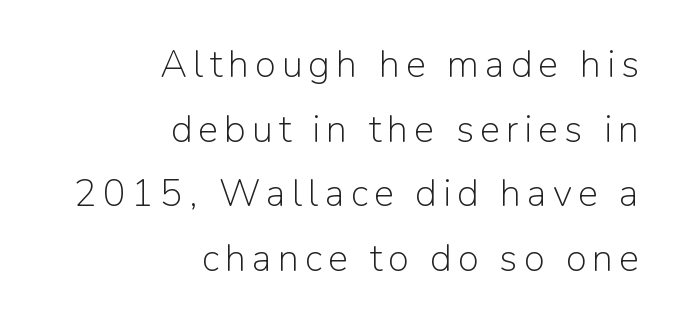
Q: Is the text bold? A: No.
Q: Is the text italic (slanted)? A: No, it is upright.
Q: Is the typeface a serif or a sans-serif typeface? A: Sans-serif.
Q: Is the text underlined? A: No.
Q: How is the paragraph aligned? A: Right-aligned.
Q: Is the spacing between lines tight, normal or loose? A: Normal.
Q: Width (condensed, normal, or wide)? A: Normal.
Q: Stroke contrast? A: Low.
Q: x-height? A: Medium.
Q: Monospaced? A: No.
